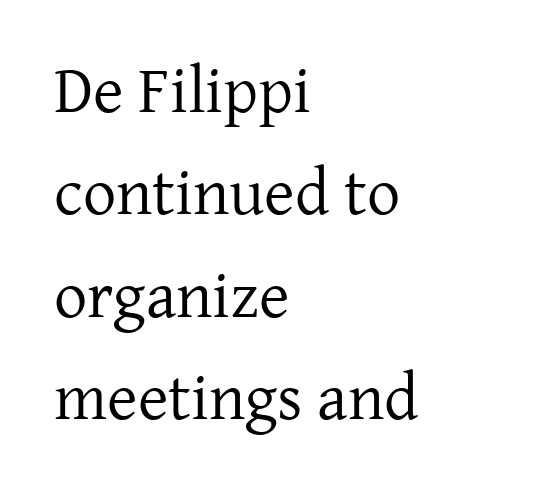
{"serif": "yes", "italic": "no", "bold": "no", "weight": "regular", "width": "normal", "stroke_contrast": "low", "x_height": "medium", "monospaced": "no", "underline": "no", "align": "left", "line_spacing": "normal", "line_spacing_ratio": 1.55, "letter_spacing": "normal", "letter_spacing_em": 0.0, "glyph_px": 66}
